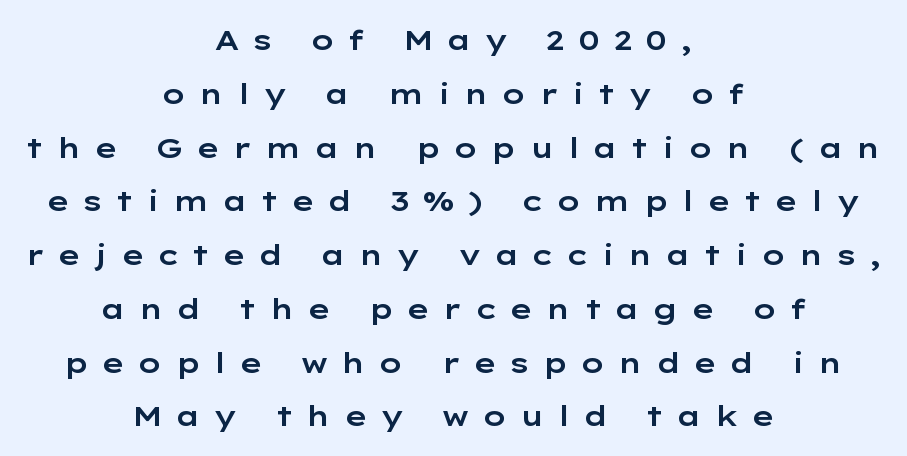
The image shows 28 px wide sans-serif type, upright; set centered, loose line spacing (1.92x), unusually wide letter spacing (+0.42 em), not underlined; low stroke contrast and a medium x-height.
